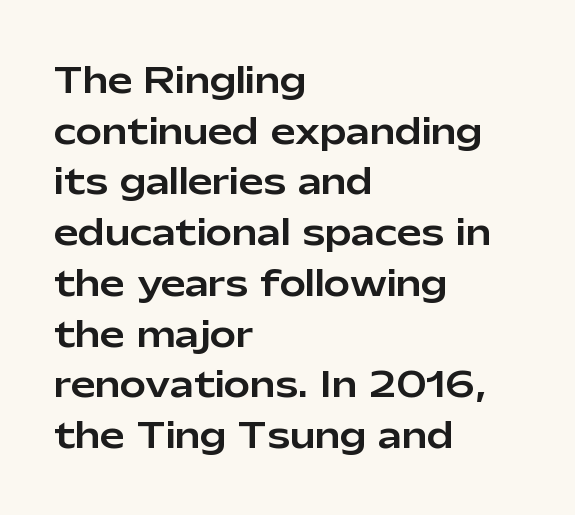
The image shows 35 px sans-serif type, upright; set left-aligned, normal line spacing (1.45x), normal letter spacing, not underlined; low stroke contrast and a medium x-height.
